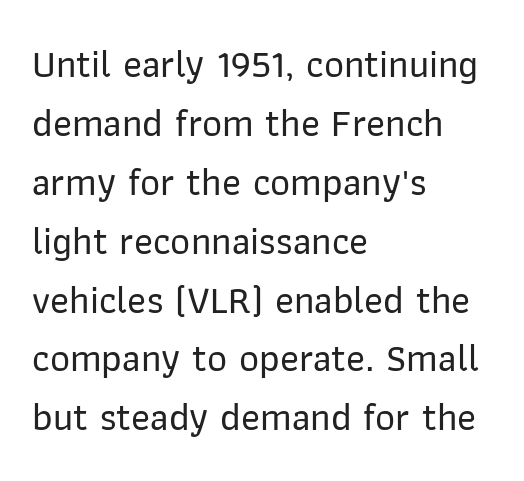
The image shows 39 px sans-serif type, upright; set left-aligned, normal line spacing (1.51x), normal letter spacing, not underlined; low stroke contrast and a medium x-height.
